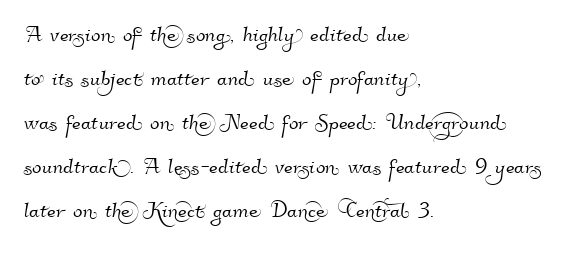
The image shows 28 px sans-serif type; set left-aligned, normal line spacing (1.57x), normal letter spacing, not underlined; high stroke contrast and a small x-height.
